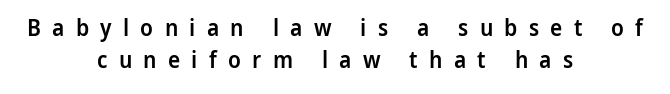
The image shows 23 px text type, upright; set centered, normal line spacing (1.4x), unusually wide letter spacing (+0.49 em), not underlined.
